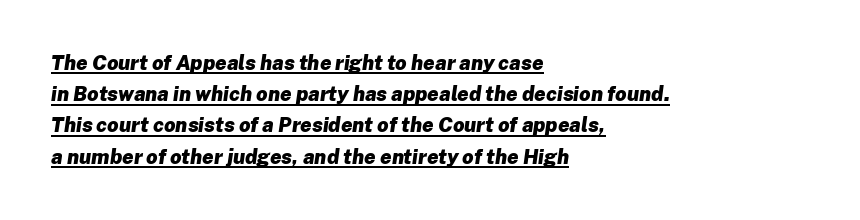
Q: Is the text bold? A: Yes.
Q: Is the text italic (slanted)? A: Yes, it leans right by about 8 degrees.
Q: Is the text underlined? A: Yes.
Q: How is the paragraph aligned? A: Left-aligned.
Q: Is the spacing between letters normal or unusually wide? A: Normal.
Q: Is the spacing between lines tight, normal or loose? A: Normal.
